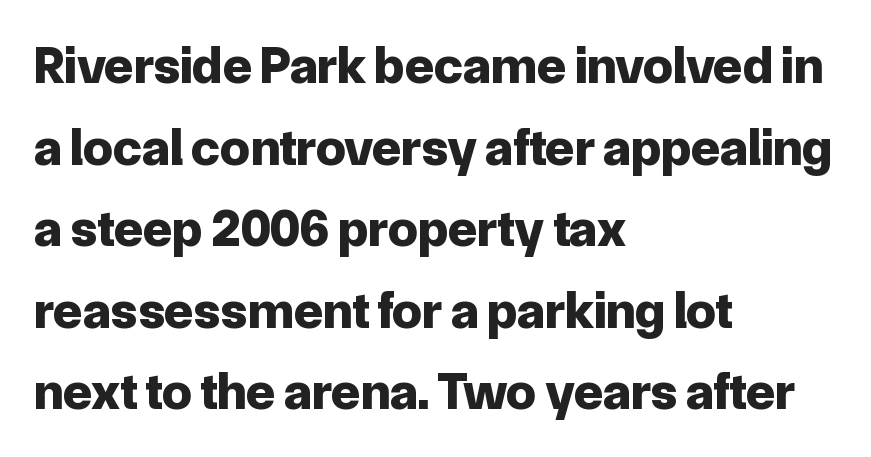
{"serif": "no", "italic": "no", "bold": "yes", "weight": "bold", "width": "normal", "stroke_contrast": "low", "x_height": "medium", "monospaced": "no", "underline": "no", "align": "left", "line_spacing": "normal", "line_spacing_ratio": 1.54, "letter_spacing": "normal", "letter_spacing_em": 0.0, "glyph_px": 53}
